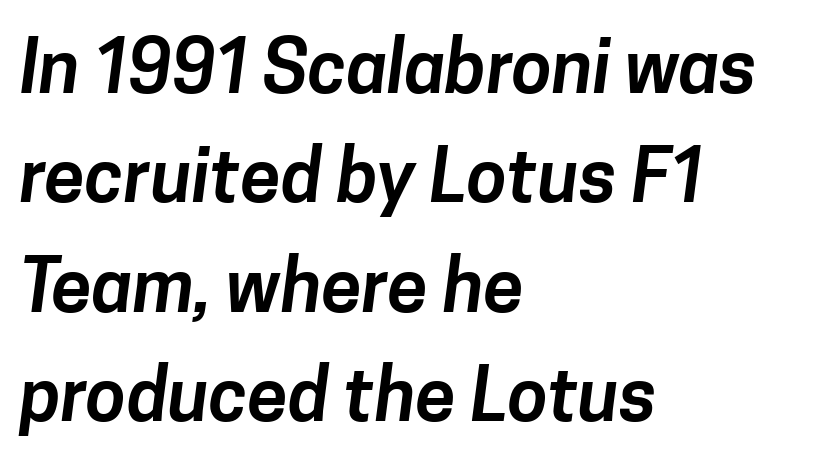
The image shows 73 px sans-serif type; set left-aligned, normal line spacing (1.5x), normal letter spacing, not underlined; low stroke contrast and a medium x-height.
